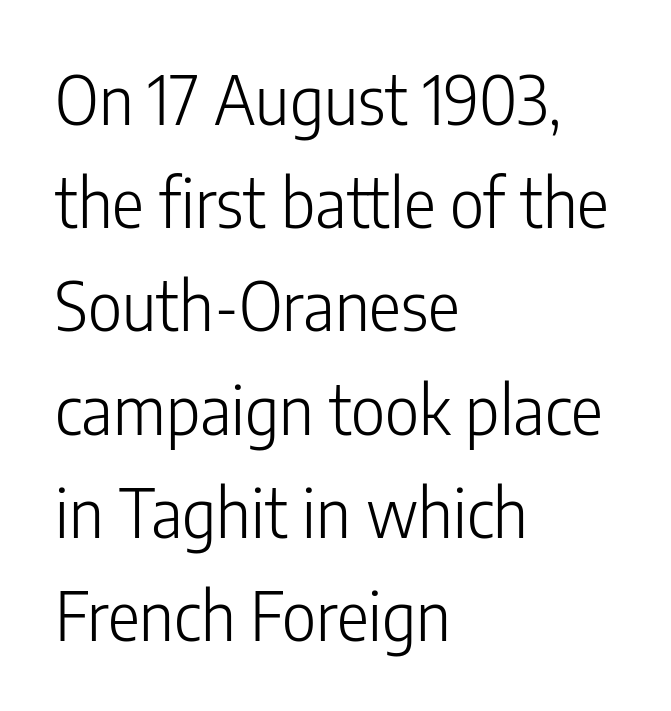
The image shows 67 px light, condensed sans-serif type, upright; set left-aligned, normal line spacing (1.54x), normal letter spacing, not underlined; low stroke contrast and a medium x-height.
